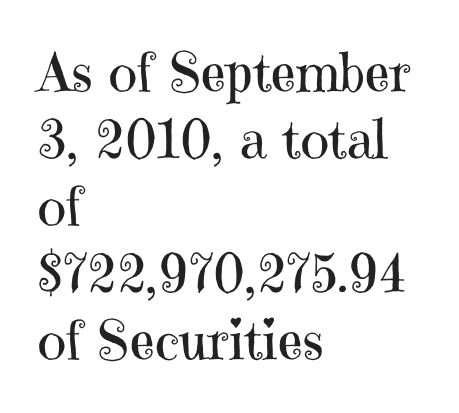
The specimen reads as upright at a glance. The area under the type is left untouched. The rendering anchors every line to the left-hand side. Note the varied advance widths — an 'i' is clearly narrower than an 'm'. Weight: not bold — regular or lighter. There is no visible air inserted between adjacent glyphs.
